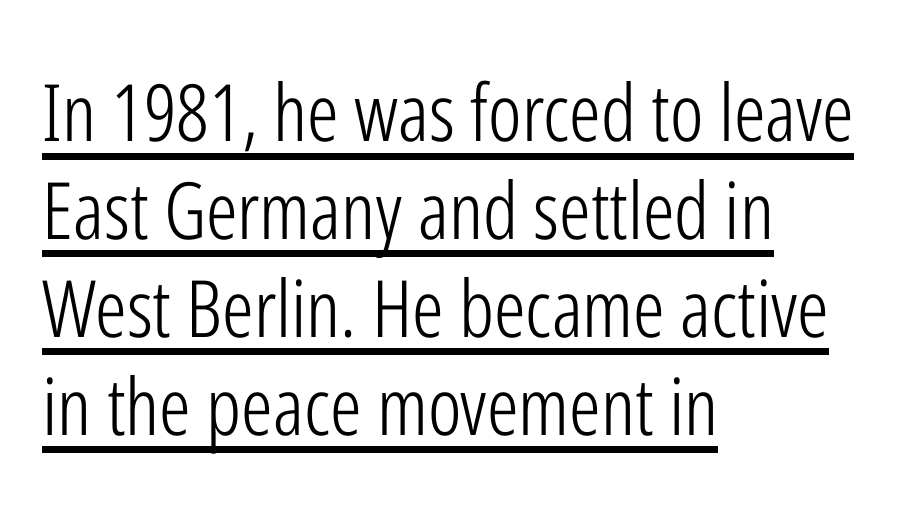
The image shows 79 px light, condensed sans-serif type, upright; set left-aligned, line spacing 1.24x, normal letter spacing, underlined; low stroke contrast and a medium x-height.
